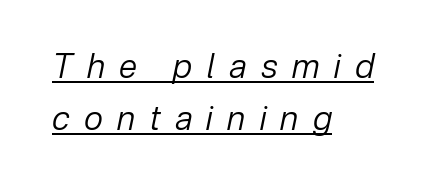
You can see a thin bar hugging the bottom of the glyphs. The paragraph has a hard left edge and a soft right edge. Is this a heavy cut? Hardly; it is regular or lighter. You could not count columns in this text — the font is proportionally spaced.
